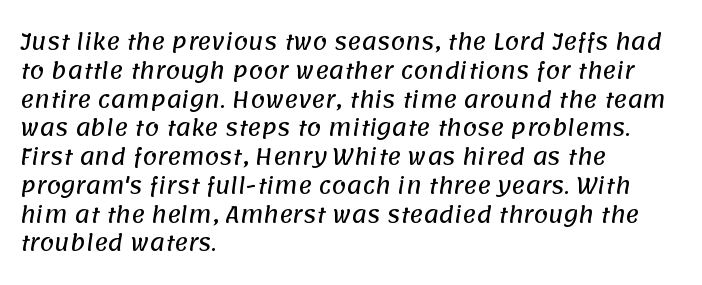
The area under the type is left untouched. In CSS terms this would be text-align: left. The lines sit at an ordinary, default distance from one another. The rendering keeps characters at their native spacing.
